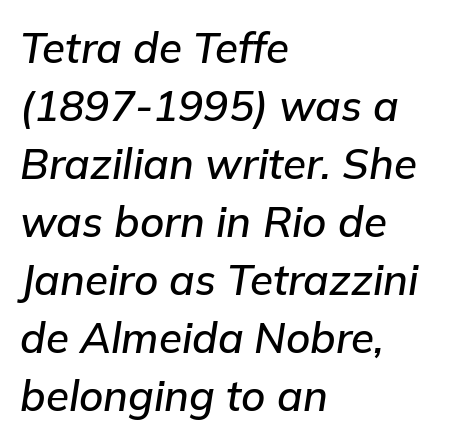
This sample is left-justified, so line endings fall wherever the words run out. Here the designer chose a conventional face with non-uniform glyph widths. Compared with typical paragraphs, the rows here are spaced about the same. Letter spacing: default.
